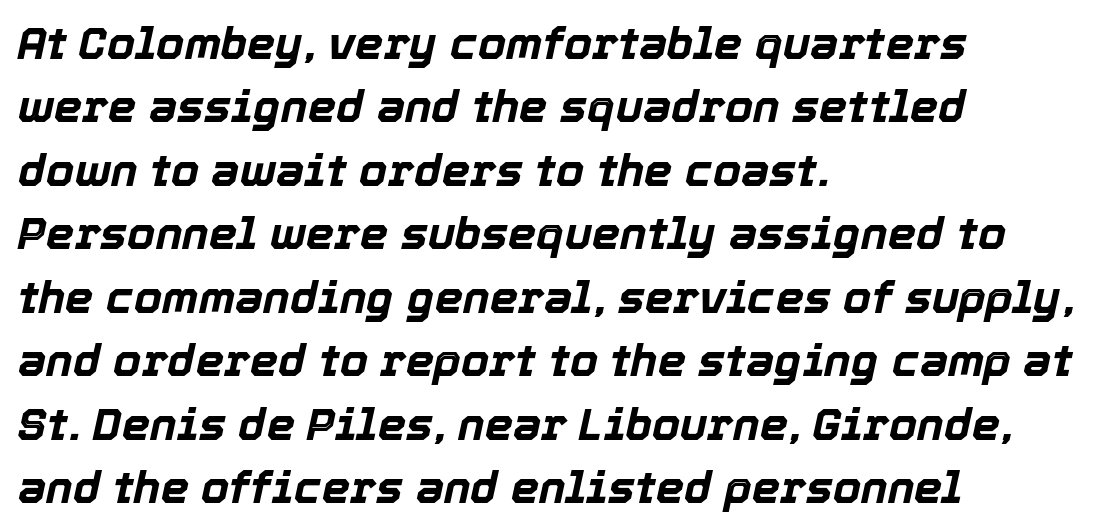
The image shows 45 px bold type, italic (leaning right); set left-aligned, normal line spacing (1.41x), normal letter spacing, not underlined; a medium x-height.
